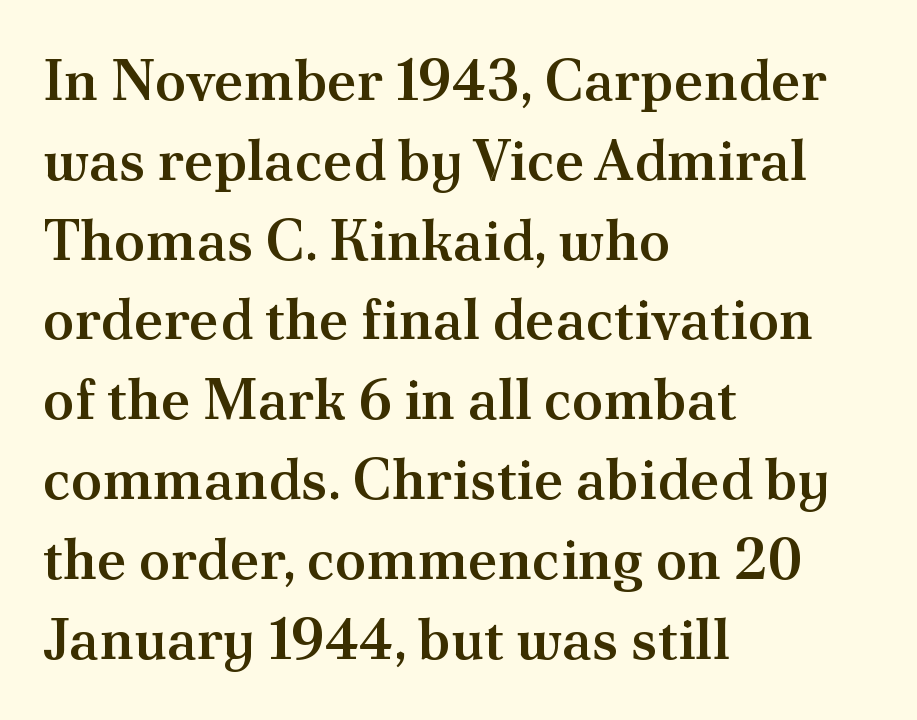
The image shows 57 px semibold serif type, upright; set left-aligned, normal line spacing (1.4x), normal letter spacing, not underlined; medium stroke contrast and a small x-height.
